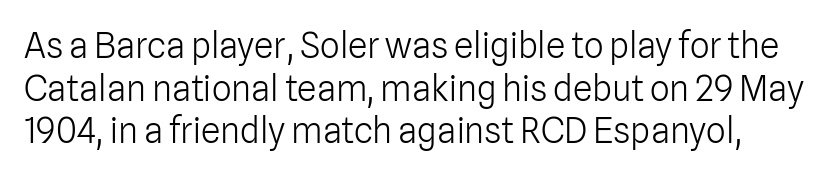
These lines keep a tight, regular rhythm from letter to letter. The rendering uses natural spacing where letterforms have individual widths. Plain, unruled lines of type. The axis of the letterforms is exactly vertical. A light-to-regular cut is what we see here. This sample uses a sans-serif face.
